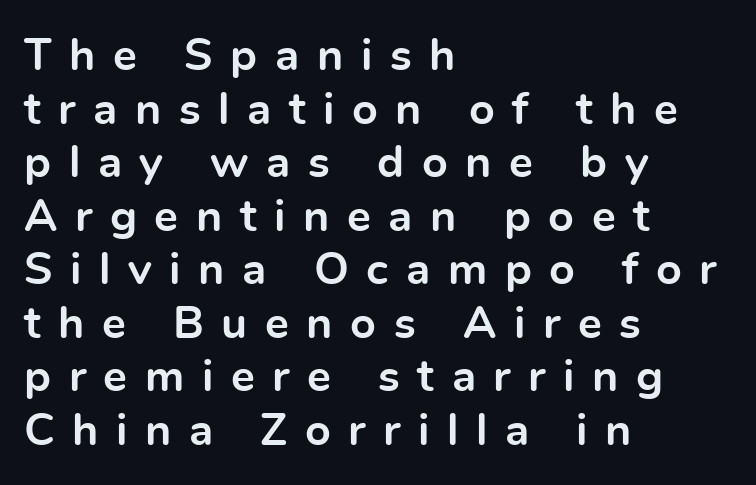
Loose tracking; the words dissolve into strings of separated letters. Horizontally, the lines are justified to the leading edge only. Stroke terminals: plain, sans-serif. Decoration check: the copy has no underline. Think of a printed novel: that variable character pitch is what you see here. When letters stand straight like this, we call the style roman or upright.
